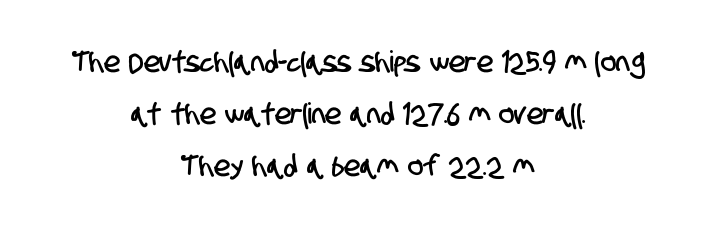
{"serif": "no", "width": "condensed", "stroke_contrast": "low", "x_height": "large", "monospaced": "no", "underline": "no", "align": "center", "line_spacing_ratio": 1.79, "letter_spacing": "normal", "letter_spacing_em": 0.0, "glyph_px": 29}
